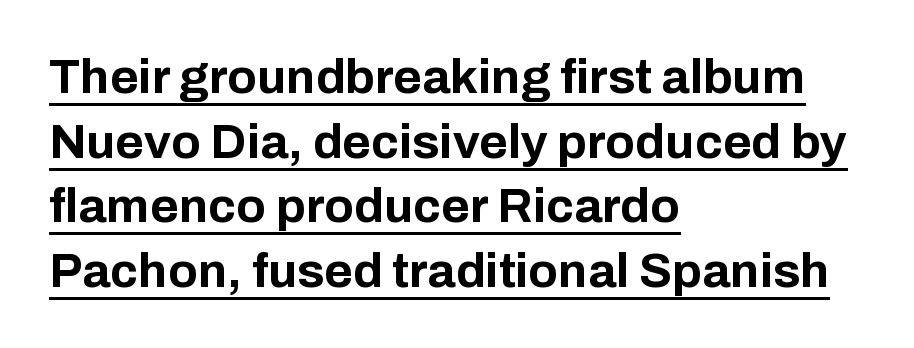
Q: Is the text bold? A: Yes.
Q: Is the text italic (slanted)? A: No, it is upright.
Q: Is the typeface a serif or a sans-serif typeface? A: Sans-serif.
Q: Is the text underlined? A: Yes.
Q: How is the paragraph aligned? A: Left-aligned.
Q: Is the spacing between letters normal or unusually wide? A: Normal.
Q: Is the spacing between lines tight, normal or loose? A: Normal.
Q: Width (condensed, normal, or wide)? A: Normal.
Q: Stroke contrast? A: Low.
Q: x-height? A: Medium.
Q: Monospaced? A: No.
